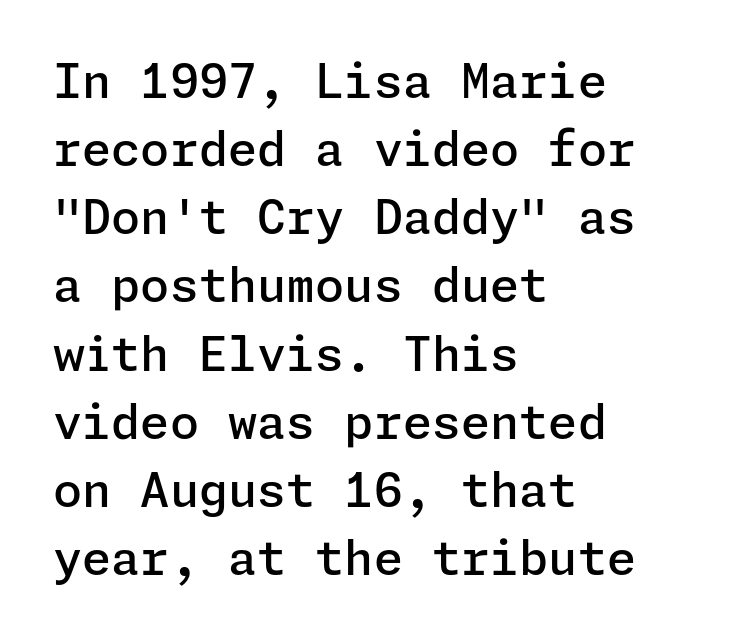
The foot of each line stays bare and open. Successive baselines arrive at the customary interval. Is this a sans? Yes — the strokes have no serifs. The lettering holds an erect, upright posture throughout.
